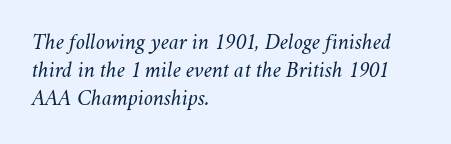
{"italic": "yes", "lean": "right", "slant_degrees": 11, "bold": "no", "underline": "no", "align": "left", "line_spacing_ratio": 1.21, "letter_spacing": "normal", "letter_spacing_em": 0.0, "glyph_px": 23}
